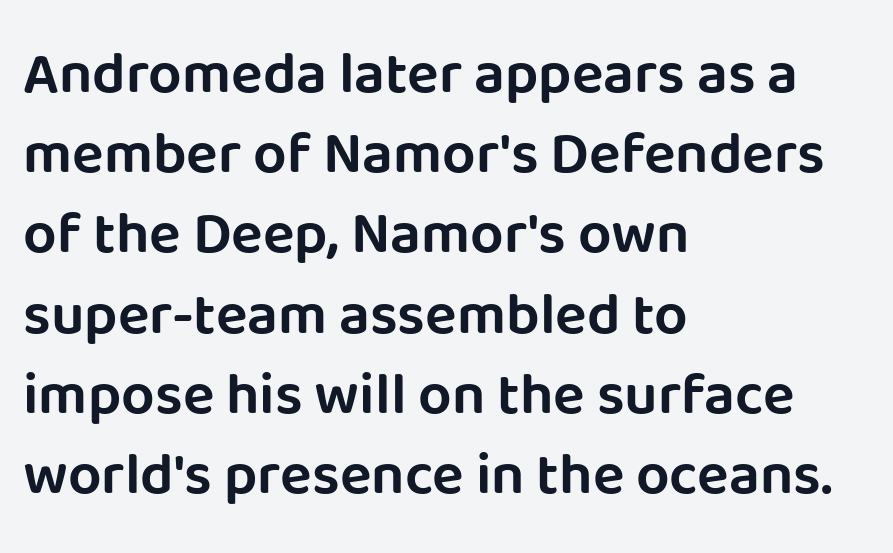
{"serif": "no", "italic": "no", "width": "normal", "stroke_contrast": "low", "x_height": "large", "monospaced": "no", "underline": "no", "align": "left", "line_spacing": "normal", "line_spacing_ratio": 1.36, "letter_spacing": "normal", "letter_spacing_em": 0.0, "glyph_px": 59}
